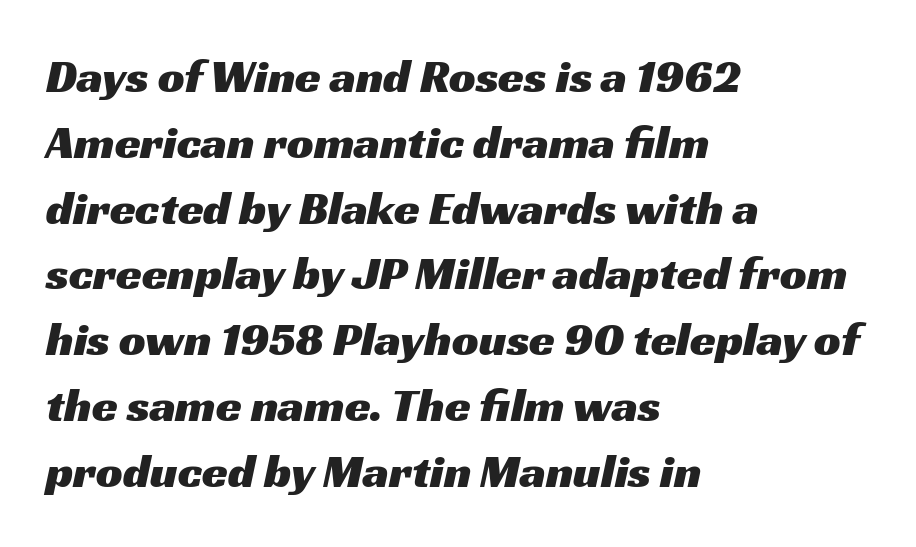
{"serif": "no", "width": "wide", "stroke_contrast": "medium", "x_height": "medium", "monospaced": "no", "underline": "no", "align": "left", "line_spacing": "normal", "line_spacing_ratio": 1.4, "letter_spacing": "normal", "letter_spacing_em": 0.0, "glyph_px": 47}
